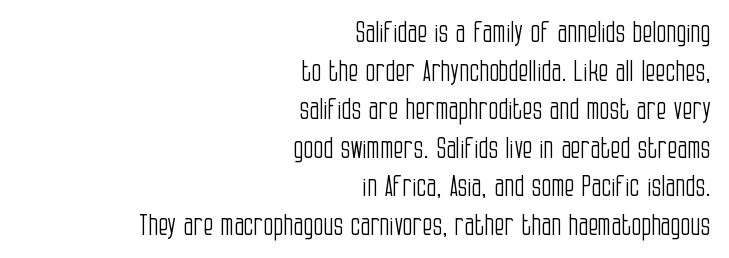
The image shows 29 px light, condensed sans-serif type, upright; set right-aligned, normal line spacing (1.33x), normal letter spacing, not underlined; low stroke contrast and a large x-height.
